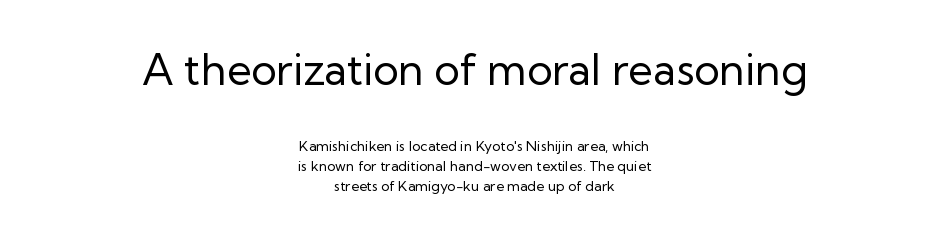
The image shows 43 px regular-weight sans-serif type, upright; set centered, normal line spacing (1.41x), normal letter spacing, not underlined; the first (top) block is 3.07x larger; low stroke contrast and a medium x-height.
